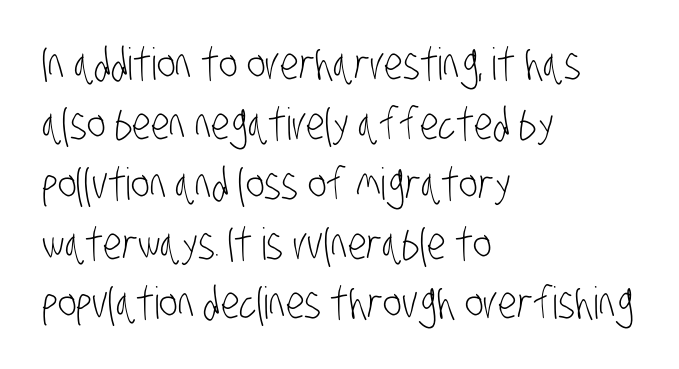
The image shows 44 px light, condensed sans-serif type; set left-aligned, normal line spacing (1.36x), normal letter spacing, not underlined; low stroke contrast and a large x-height.
